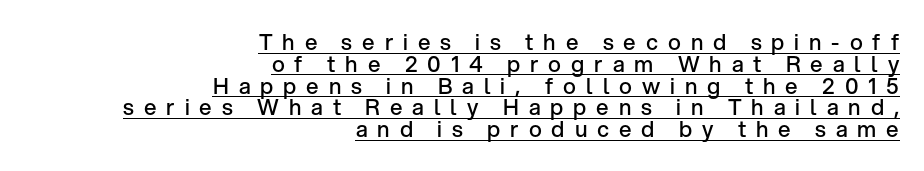
{"italic": "no", "bold": "semi", "underline": "yes", "align": "right", "line_spacing": "tight", "line_spacing_ratio": 0.99, "letter_spacing": "wide", "letter_spacing_em": 0.45, "glyph_px": 22}
